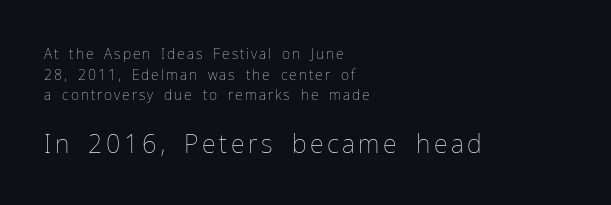
The image shows 25 px text type, upright; set left-aligned, normal line spacing (1.47x), not underlined; the second (bottom) block is 1.79x larger.
